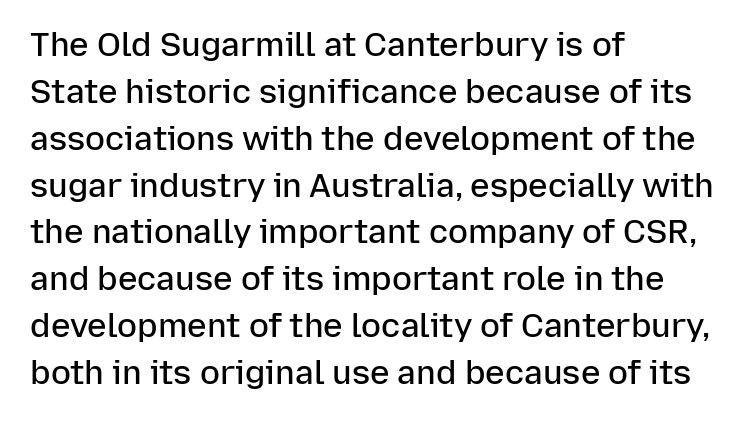
The image shows 33 px semibold sans-serif type, upright; set left-aligned, normal line spacing (1.42x), normal letter spacing, not underlined; low stroke contrast and a medium x-height.
